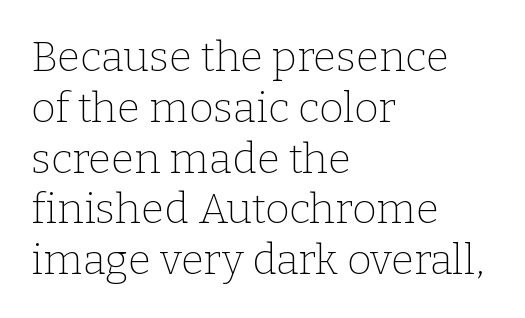
Layout note: lines flush left. These lines are rendered in a variable-pitch font. Characters follow at the spacing the type designer built in. Tall strokes in this sample are plumb rather than angled.
